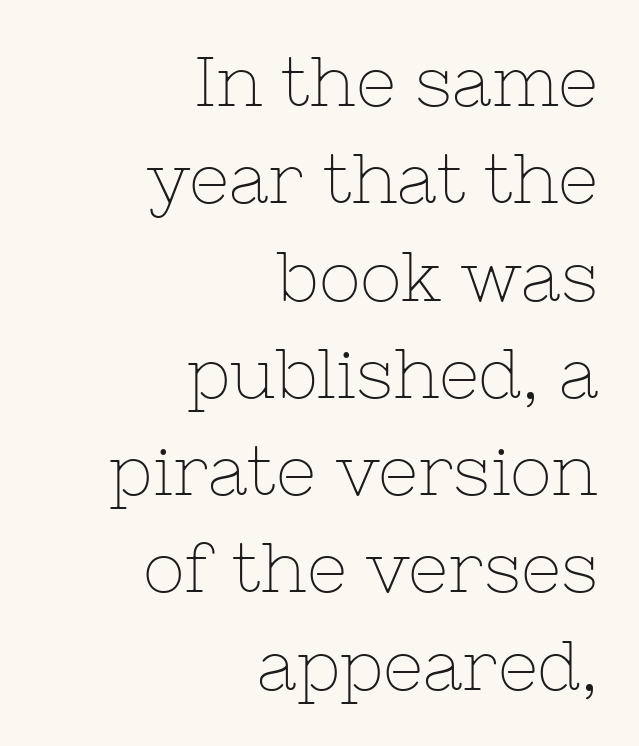
The image shows 70 px thin serif type, upright; set right-aligned, normal line spacing (1.39x), normal letter spacing, not underlined; low stroke contrast and a medium x-height.
